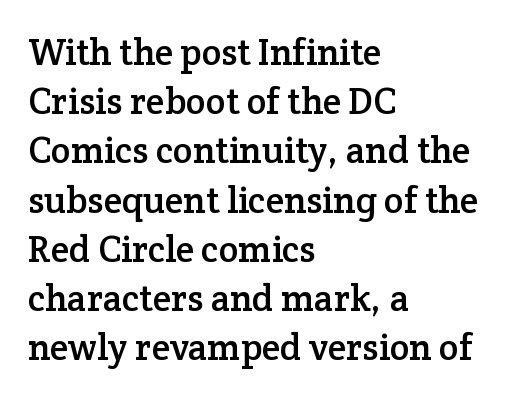
The image shows 37 px serif type, upright; set left-aligned, normal line spacing (1.33x), normal letter spacing, not underlined; low stroke contrast and a medium x-height.
